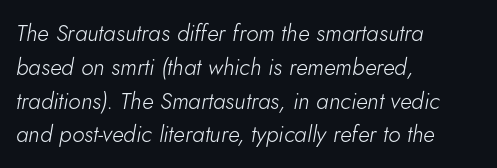
{"italic": "yes", "lean": "right", "slant_degrees": 5, "bold": "no", "underline": "no", "align": "left", "line_spacing": "normal", "line_spacing_ratio": 1.47, "letter_spacing": "normal", "letter_spacing_em": 0.0, "glyph_px": 23}
